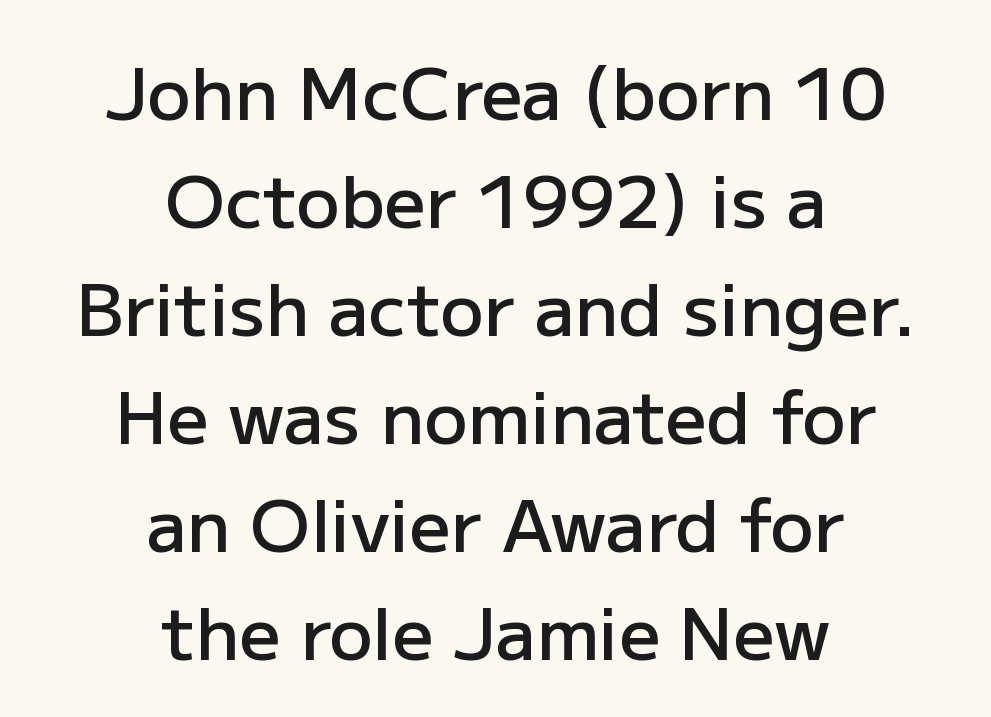
The image shows 72 px semibold sans-serif type, upright; set centered, normal line spacing (1.5x), normal letter spacing, not underlined; low stroke contrast and a medium x-height.
